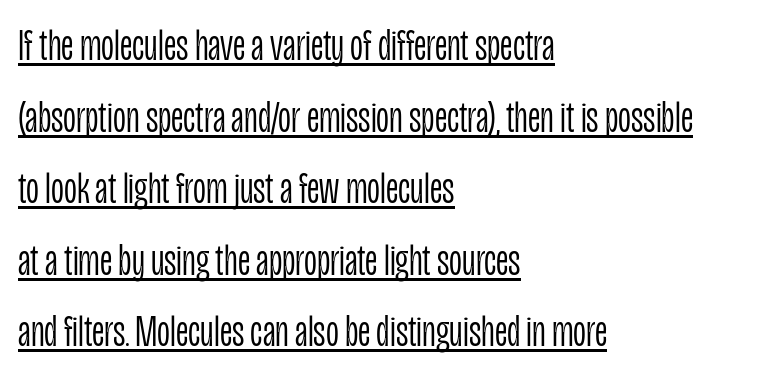
The typesetter has applied underlining to the passage shown. The letters stand straight up with perfectly vertical stems. Is this a heavy cut? Hardly; it is regular or lighter. Line beginnings align vertically; line endings do not. The letterforms sit shoulder to shoulder at normal distance.
